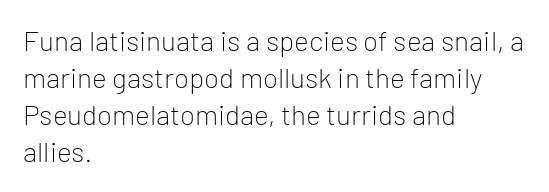
{"serif": "no", "italic": "no", "bold": "no", "weight": "light", "width": "normal", "stroke_contrast": "low", "x_height": "medium", "monospaced": "no", "underline": "no", "align": "left", "line_spacing": "normal", "line_spacing_ratio": 1.32, "letter_spacing": "normal", "letter_spacing_em": 0.0, "glyph_px": 28}
